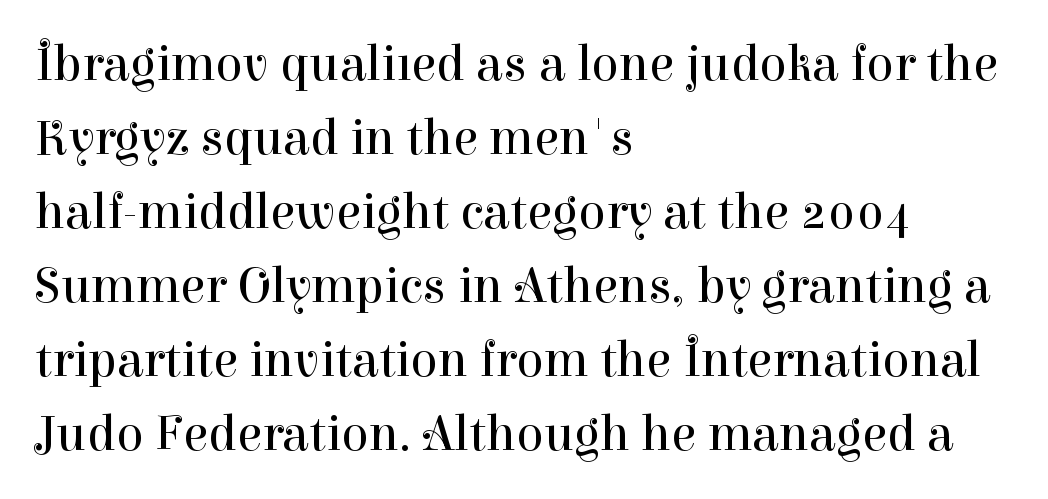
This sample uses a serif face. Unlike italic type, these characters show no tilt at all. A normal amount of white space separates one row of letters from the next. Stem width sits at or under what a default text font uses. Where is the straight margin? On the left. This sample has the flowing, uneven cadence of proportional lettering.
